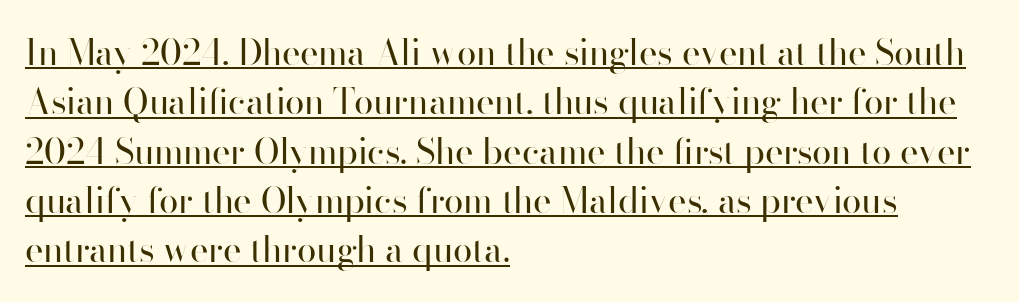
Q: Is the text bold? A: No.
Q: Is the text italic (slanted)? A: No, it is upright.
Q: Is the typeface a serif or a sans-serif typeface? A: Sans-serif.
Q: Is the text underlined? A: Yes.
Q: How is the paragraph aligned? A: Left-aligned.
Q: Is the spacing between letters normal or unusually wide? A: Normal.
Q: Is the spacing between lines tight, normal or loose? A: Normal.
Q: Width (condensed, normal, or wide)? A: Normal.
Q: Stroke contrast? A: High.
Q: x-height? A: Small.
Q: Monospaced? A: No.
